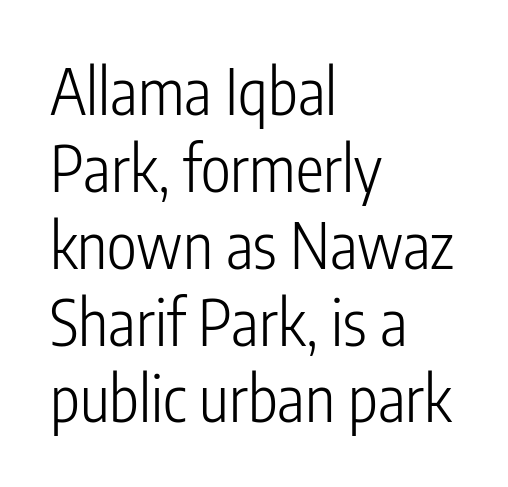
Q: Is the text bold? A: No.
Q: Is the text italic (slanted)? A: No, it is upright.
Q: Is the typeface a serif or a sans-serif typeface? A: Sans-serif.
Q: Is the text underlined? A: No.
Q: How is the paragraph aligned? A: Left-aligned.
Q: Is the spacing between letters normal or unusually wide? A: Normal.
Q: Width (condensed, normal, or wide)? A: Condensed.
Q: Stroke contrast? A: Low.
Q: x-height? A: Medium.
Q: Monospaced? A: No.
